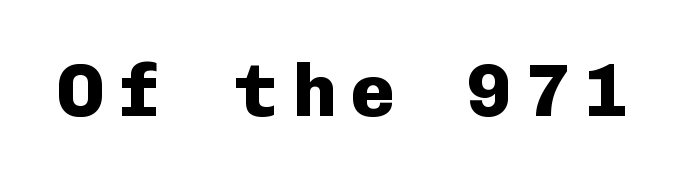
The image shows 74 px heavy sans-serif type, upright, monospaced; set not underlined; low stroke contrast and a medium x-height.
